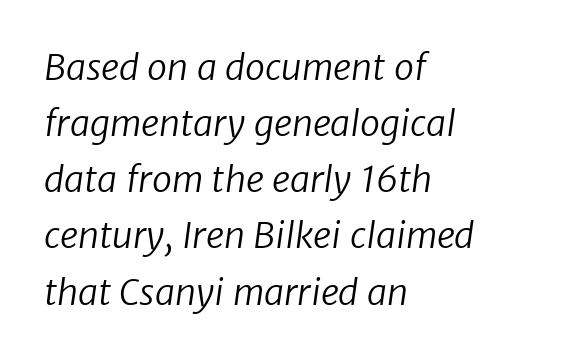
Q: Is the text bold? A: No.
Q: Is the typeface a serif or a sans-serif typeface? A: Sans-serif.
Q: Is the text underlined? A: No.
Q: How is the paragraph aligned? A: Left-aligned.
Q: Is the spacing between letters normal or unusually wide? A: Normal.
Q: Is the spacing between lines tight, normal or loose? A: Normal.
Q: Width (condensed, normal, or wide)? A: Normal.
Q: Stroke contrast? A: Low.
Q: x-height? A: Medium.
Q: Monospaced? A: No.
